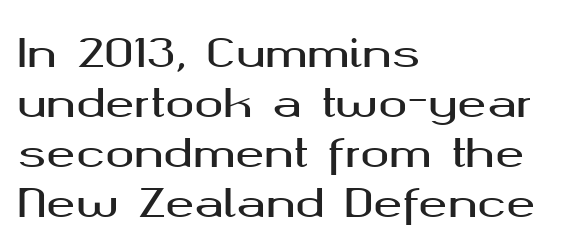
{"serif": "no", "italic": "no", "width": "wide", "stroke_contrast": "medium", "x_height": "medium", "monospaced": "no", "underline": "no", "align": "left", "line_spacing": "normal", "line_spacing_ratio": 1.28, "letter_spacing": "normal", "letter_spacing_em": 0.0, "glyph_px": 39}
